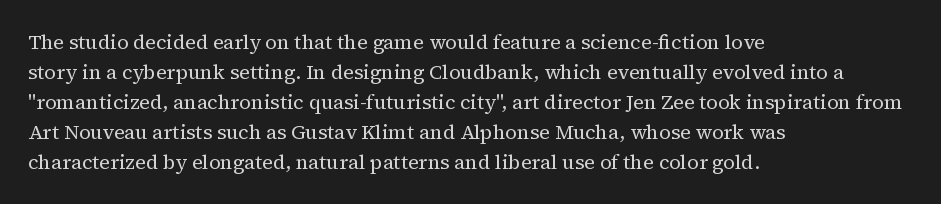
Q: Is the text bold? A: No.
Q: Is the text italic (slanted)? A: No, it is upright.
Q: Is the text underlined? A: No.
Q: How is the paragraph aligned? A: Left-aligned.
Q: Is the spacing between letters normal or unusually wide? A: Normal.
Q: Is the spacing between lines tight, normal or loose? A: Normal.
